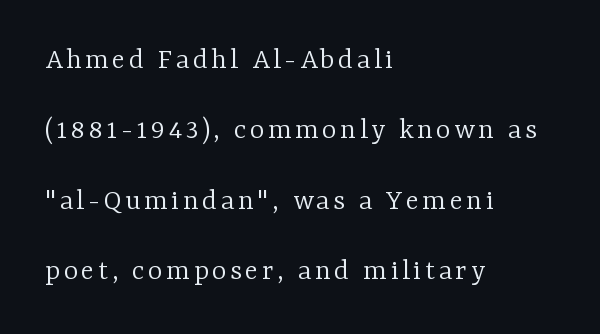
{"serif": "yes", "italic": "no", "bold": "no", "weight": "light", "width": "normal", "stroke_contrast": "low", "x_height": "medium", "monospaced": "no", "underline": "no", "align": "left", "line_spacing": "loose", "line_spacing_ratio": 2.27, "glyph_px": 31}
